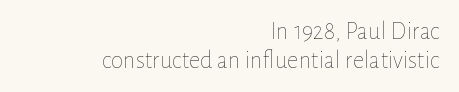
Does the lettering tilt? It doesn't — this is upright. Honestly, the rows look squashed on top of each other. Glyph-to-glyph distance matches everyday printed text. The paragraph shown leans on its right margin. Weight: not bold — regular or lighter. Descenders hang freely into open space.
